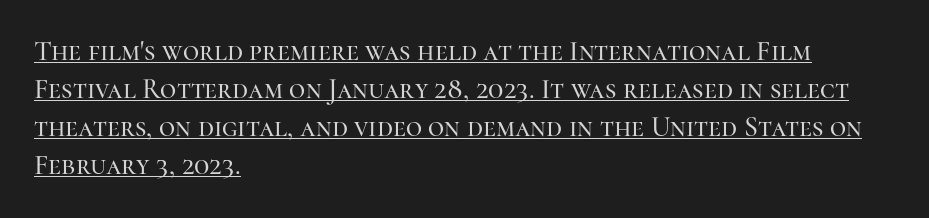
Is this a sans? No — the strokes have serifs. Check the space under the baseline: a stroke is drawn there. Looks like regular typesetting: each glyph gets only the width it needs. This rendering leaves character spacing at its baseline value. Reading down the column, the eye jumps a familiar distance to each next line. The lettering holds an erect, upright posture throughout.
